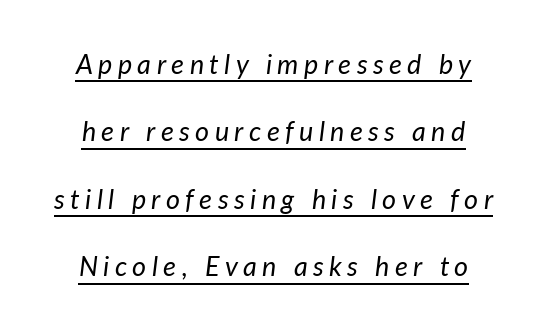
Q: Is the text bold? A: No.
Q: Is the text italic (slanted)? A: Yes, it leans right by about 7 degrees.
Q: Is the text underlined? A: Yes.
Q: Is the spacing between letters normal or unusually wide? A: Unusually wide.
Q: Is the spacing between lines tight, normal or loose? A: Loose.
